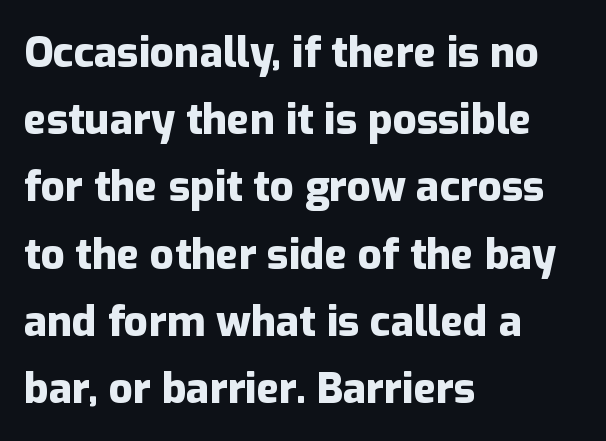
Q: Is the text bold? A: Yes.
Q: Is the text italic (slanted)? A: No, it is upright.
Q: Is the typeface a serif or a sans-serif typeface? A: Sans-serif.
Q: Is the text underlined? A: No.
Q: How is the paragraph aligned? A: Left-aligned.
Q: Is the spacing between letters normal or unusually wide? A: Normal.
Q: Is the spacing between lines tight, normal or loose? A: Normal.
Q: Width (condensed, normal, or wide)? A: Normal.
Q: Stroke contrast? A: Low.
Q: x-height? A: Medium.
Q: Monospaced? A: No.
